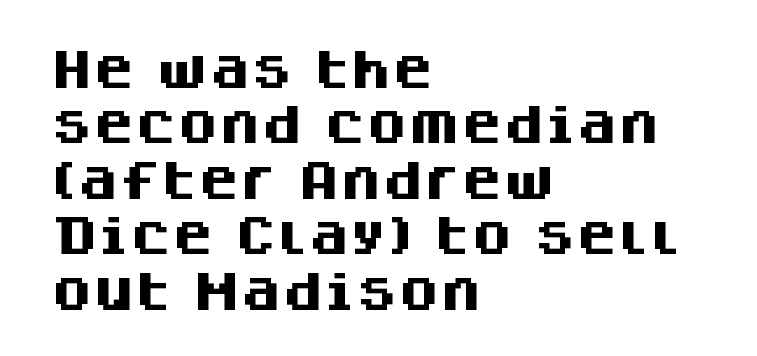
{"serif": "no", "italic": "no", "bold": "yes", "weight": "heavy", "width": "normal", "stroke_contrast": "medium", "x_height": "large", "monospaced": "no", "underline": "no", "align": "left", "line_spacing": "normal", "line_spacing_ratio": 1.32, "letter_spacing": "normal", "letter_spacing_em": 0.0, "glyph_px": 42}
